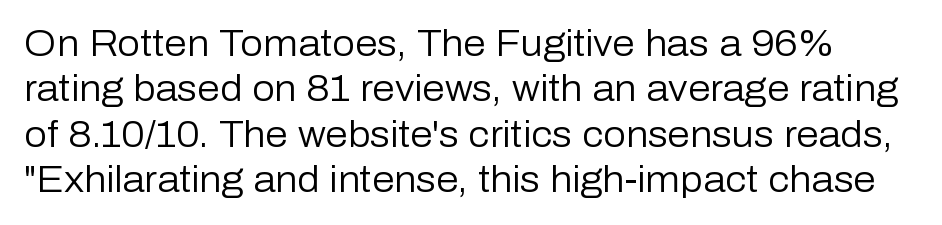
{"serif": "no", "italic": "no", "bold": "no", "weight": "regular", "width": "normal", "stroke_contrast": "low", "x_height": "medium", "monospaced": "no", "underline": "no", "line_spacing": "normal", "line_spacing_ratio": 1.26, "letter_spacing": "normal", "letter_spacing_em": 0.0, "glyph_px": 36}
